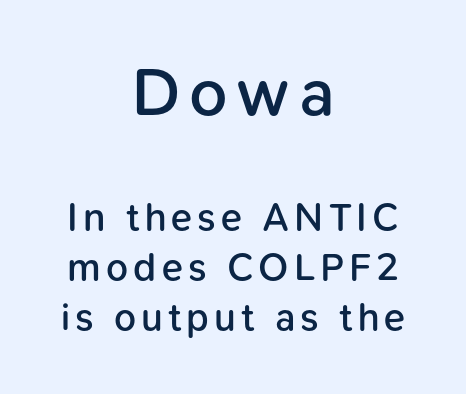
Size hierarchy here favors the leading block over the trailing one. Every character sits straight up, as roman type does. Bold? Not quite — semibold, heavier than regular but stopping short. Alignment: centered. Quick note: underline off. Honestly, the row spacing looks completely unremarkable.
